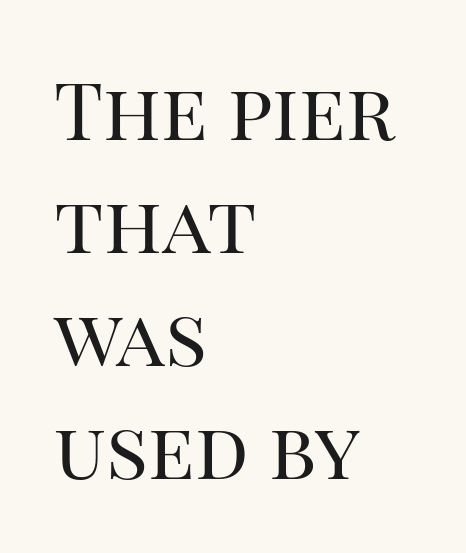
The image shows 79 px regular-weight serif type, upright; set left-aligned, normal line spacing (1.43x), normal letter spacing, not underlined; high stroke contrast and a large x-height.
